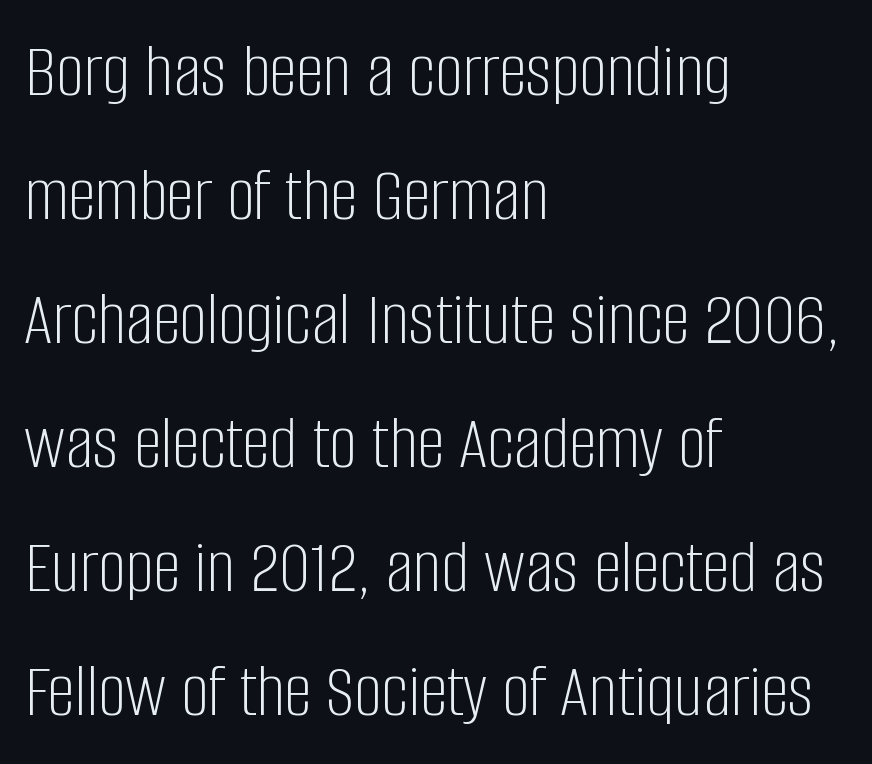
{"serif": "no", "italic": "no", "bold": "no", "weight": "light", "width": "condensed", "stroke_contrast": "low", "x_height": "large", "monospaced": "no", "underline": "no", "align": "left", "line_spacing": "normal", "line_spacing_ratio": 1.59, "letter_spacing": "normal", "letter_spacing_em": 0.0, "glyph_px": 78}
